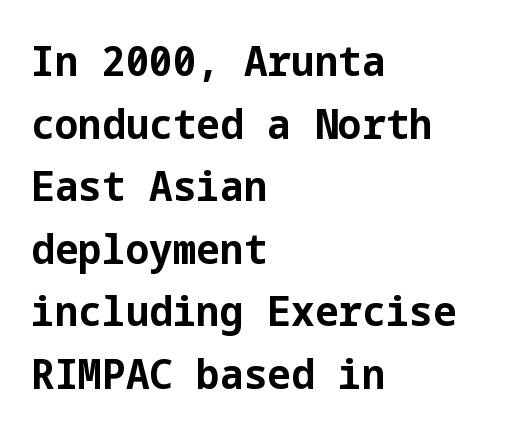
In terms of posture, this sample is upright. The face used here is a sans, in the tradition of grotesques and geometrics. Quick note: interline space is typical. A typesetter would call this zero additional tracking. Every row of glyphs begins at an identical x-position on the left. Students, this is bold: see how much ink each stroke carries.
